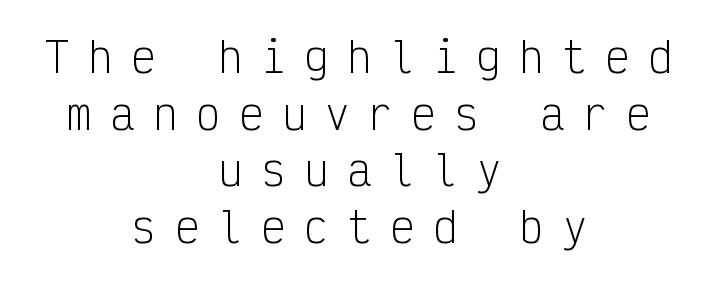
Q: Is the text bold? A: No.
Q: Is the text italic (slanted)? A: No, it is upright.
Q: Is the typeface a serif or a sans-serif typeface? A: Sans-serif.
Q: Is the text underlined? A: No.
Q: How is the paragraph aligned? A: Centered.
Q: Is the spacing between letters normal or unusually wide? A: Unusually wide.
Q: Is the spacing between lines tight, normal or loose? A: Normal.
Q: Width (condensed, normal, or wide)? A: Condensed.
Q: Stroke contrast? A: Low.
Q: x-height? A: Medium.
Q: Monospaced? A: Yes.
